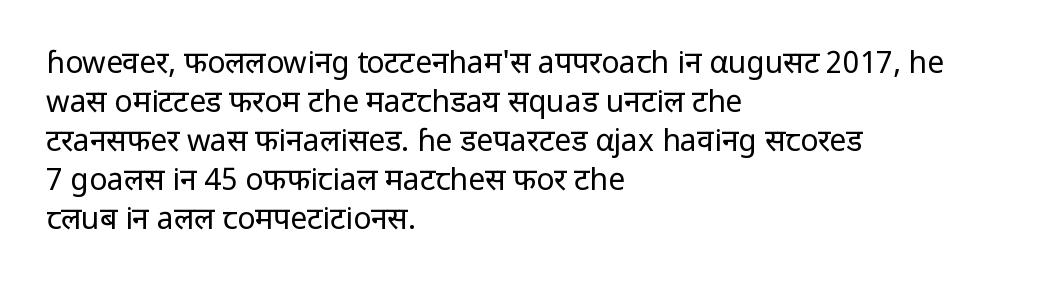
The image shows 30 px regular-weight sans-serif type, upright; set left-aligned, normal line spacing (1.3x), normal letter spacing, not underlined; low stroke contrast and a medium x-height.
